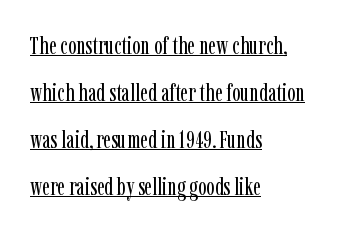
{"italic": "no", "bold": "no", "underline": "yes", "align": "left", "line_spacing_ratio": 1.88, "letter_spacing": "normal", "letter_spacing_em": 0.0, "glyph_px": 25}
